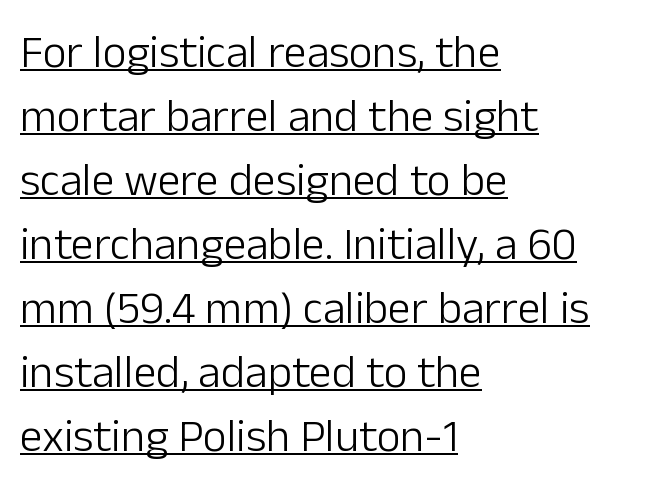
Compared with a centered layout, this one pins lines to the left instead. This sample uses a sans-serif face. The font sits on the lighter half of the weight spectrum, regular included. The rendering uses natural spacing where letterforms have individual widths. The words here are underlined.
